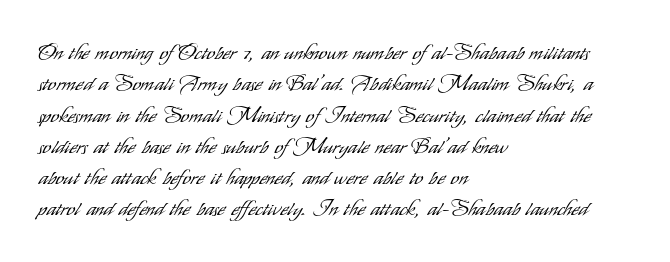
Q: Is the text bold? A: No.
Q: Is the text italic (slanted)? A: Yes.
Q: Is the text underlined? A: No.
Q: How is the paragraph aligned? A: Left-aligned.
Q: Is the spacing between letters normal or unusually wide? A: Normal.
Q: Is the spacing between lines tight, normal or loose? A: Normal.
